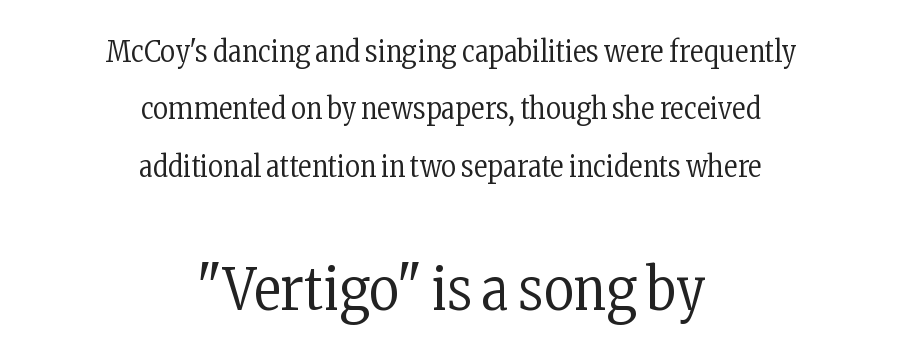
{"serif": "yes", "italic": "no", "bold": "no", "weight": "regular", "width": "condensed", "stroke_contrast": "low", "x_height": "medium", "monospaced": "no", "underline": "no", "align": "center", "line_spacing": "loose", "line_spacing_ratio": 1.98, "letter_spacing": "normal", "letter_spacing_em": 0.0, "larger_block": "second", "size_ratio": 2.0, "glyph_px": 58}
